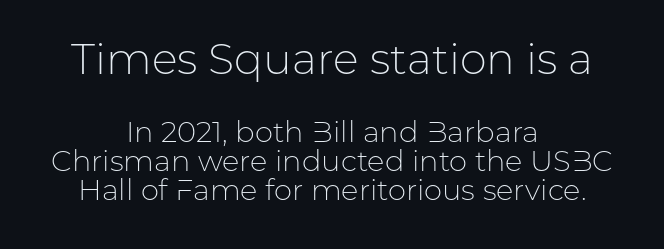
{"serif": "no", "italic": "no", "bold": "no", "weight": "light", "width": "normal", "stroke_contrast": "low", "x_height": "medium", "monospaced": "no", "underline": "no", "align": "center", "line_spacing": "tight", "line_spacing_ratio": 1.01, "letter_spacing": "normal", "letter_spacing_em": 0.0, "larger_block": "first", "size_ratio": 1.48, "glyph_px": 43}
